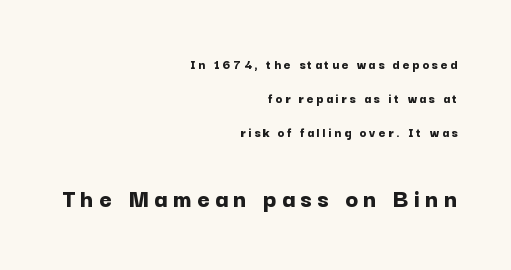
The image shows 27 px bold type, upright; set right-aligned, loose line spacing (2.44x), unusually wide letter spacing (+0.2 em), not underlined; the second (bottom) block is 1.93x larger.
